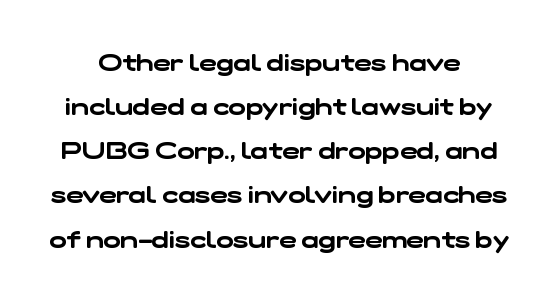
Q: Is the text underlined? A: No.
Q: Is the spacing between letters normal or unusually wide? A: Normal.
Q: Is the spacing between lines tight, normal or loose? A: Loose.
